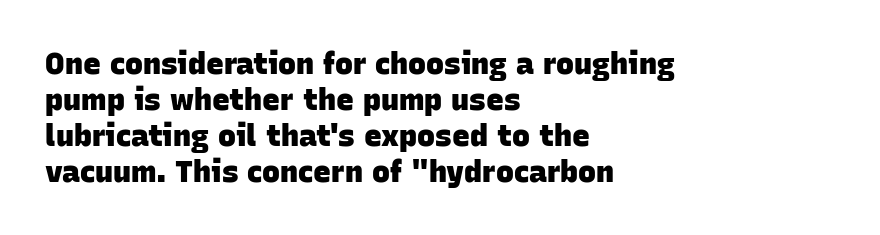
The image shows 30 px heavy sans-serif type; set left-aligned, line spacing 1.2x, normal letter spacing, not underlined; low stroke contrast and a large x-height.
